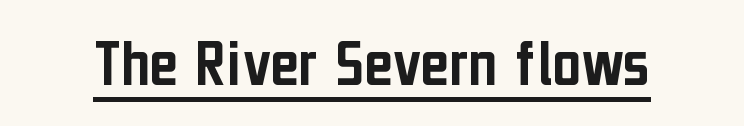
The image shows 69 px condensed sans-serif type, upright; set normal letter spacing, underlined; low stroke contrast and a medium x-height.
